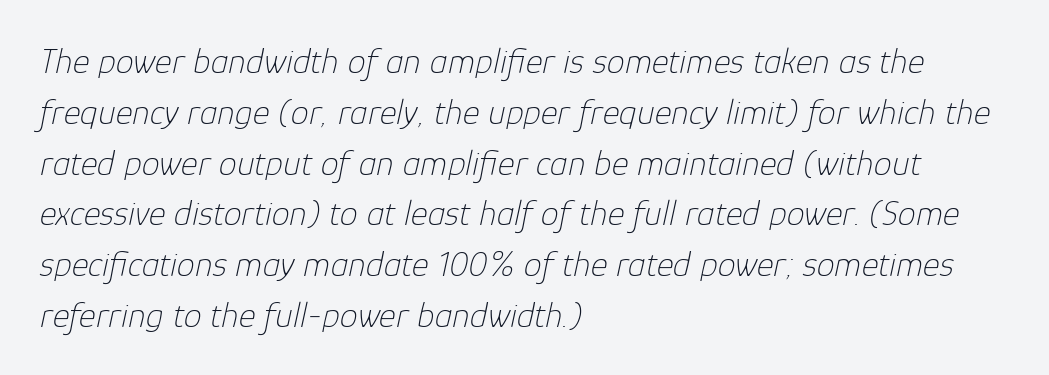
Q: Is the text bold? A: No.
Q: Is the text italic (slanted)? A: Yes, it leans right by about 12 degrees.
Q: Is the text underlined? A: No.
Q: How is the paragraph aligned? A: Left-aligned.
Q: Is the spacing between letters normal or unusually wide? A: Normal.
Q: Is the spacing between lines tight, normal or loose? A: Normal.
Q: Width (condensed, normal, or wide)? A: Normal.
Q: Stroke contrast? A: Low.
Q: x-height? A: Medium.
Q: Monospaced? A: No.
